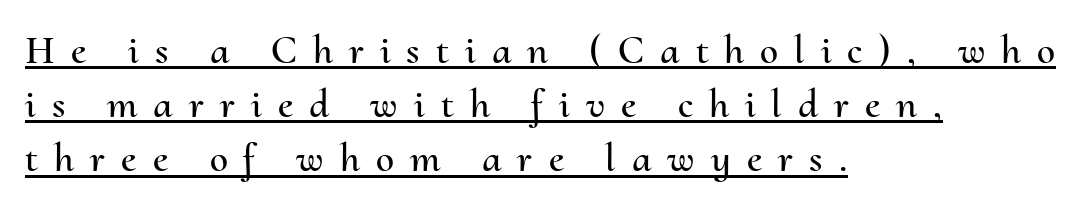
The image shows 41 px text type, upright; set left-aligned, normal line spacing (1.32x), unusually wide letter spacing (+0.39 em), underlined; medium stroke contrast and a small x-height.
